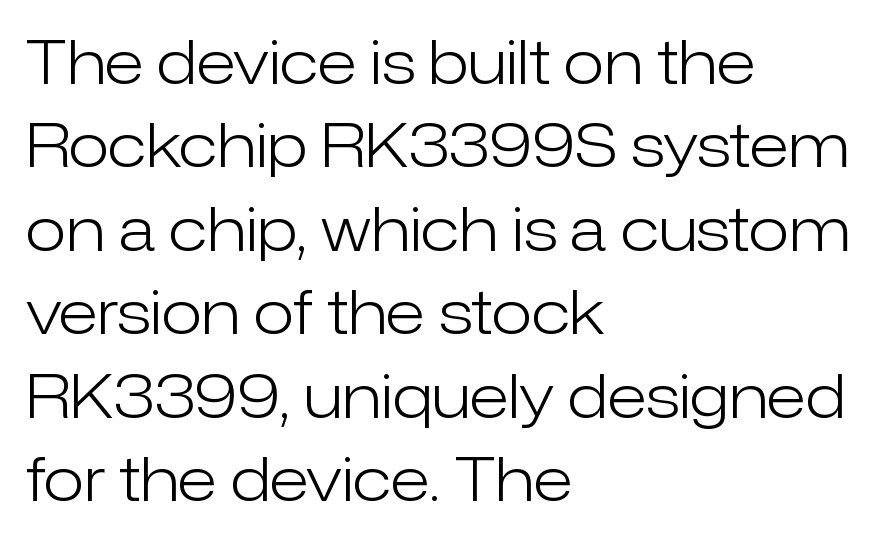
The strip under each line holds only bare page. Unbolded letterforms with no extra heft. The type is set solid horizontally, with unmodified tracking. This rendering uses left alignment, leaving the right contour irregular. The designer left line spacing at the default.
